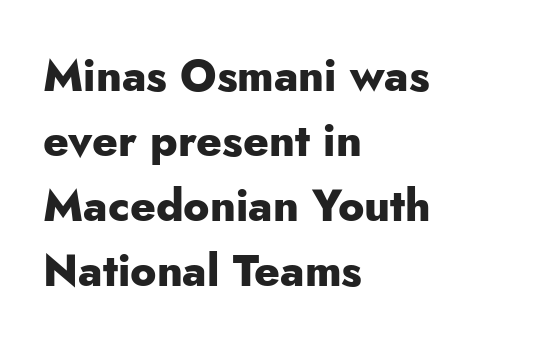
The image shows 44 px heavy sans-serif type, upright; set left-aligned, normal line spacing (1.48x), normal letter spacing, not underlined; low stroke contrast and a small x-height.
